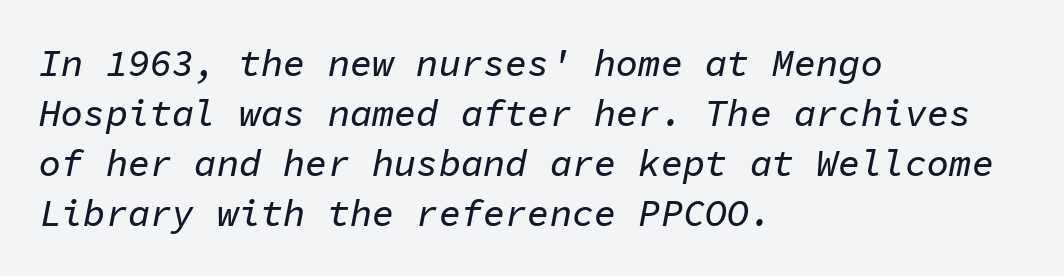
Q: Is the text italic (slanted)? A: Yes, it leans right by about 11 degrees.
Q: Is the text underlined? A: No.
Q: How is the paragraph aligned? A: Left-aligned.
Q: Is the spacing between letters normal or unusually wide? A: Normal.
Q: Is the spacing between lines tight, normal or loose? A: Normal.
Q: Width (condensed, normal, or wide)? A: Normal.
Q: Stroke contrast? A: Low.
Q: x-height? A: Medium.
Q: Monospaced? A: Yes.
